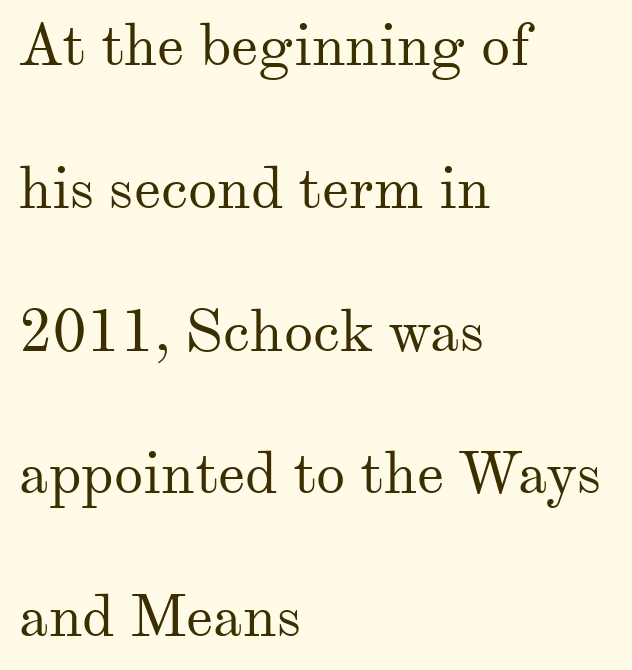
{"serif": "yes", "italic": "no", "bold": "no", "weight": "regular", "width": "normal", "stroke_contrast": "medium", "x_height": "small", "monospaced": "no", "underline": "no", "align": "left", "line_spacing": "loose", "line_spacing_ratio": 2.42, "letter_spacing": "normal", "letter_spacing_em": 0.0, "glyph_px": 59}
